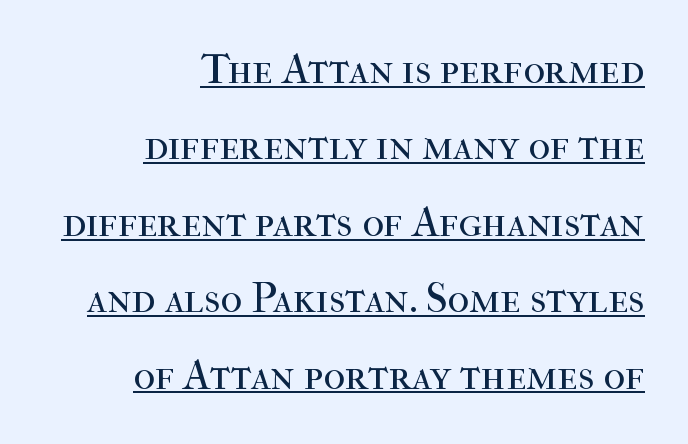
The image shows 42 px regular-weight serif type, upright; set right-aligned, line spacing 1.82x, normal letter spacing, underlined; high stroke contrast and a medium x-height.
